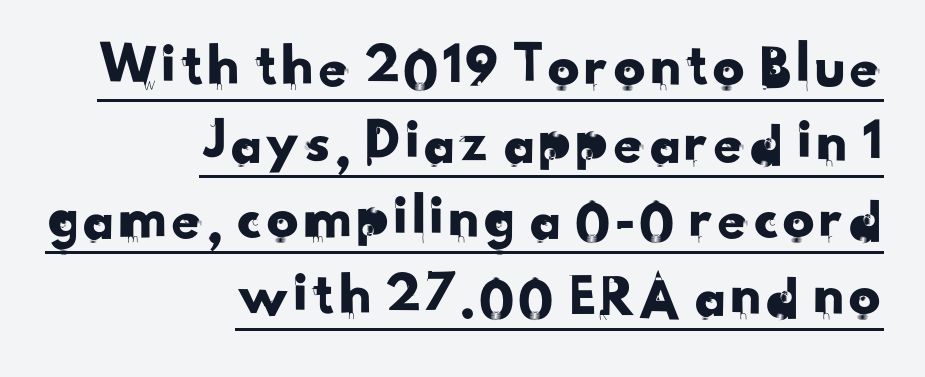
{"serif": "no", "width": "normal", "stroke_contrast": "low", "x_height": "small", "monospaced": "no", "underline": "yes", "align": "right", "line_spacing_ratio": 1.21, "letter_spacing": "normal", "letter_spacing_em": 0.0, "glyph_px": 63}
